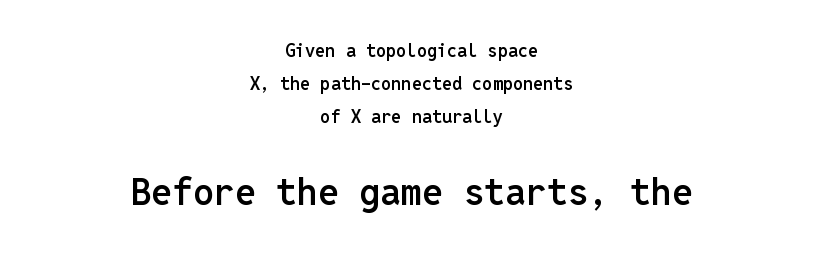
Q: Is the text bold? A: Semi-bold.
Q: Is the text italic (slanted)? A: No, it is upright.
Q: Is the typeface a serif or a sans-serif typeface? A: Sans-serif.
Q: Is the text underlined? A: No.
Q: How is the paragraph aligned? A: Centered.
Q: Is the spacing between letters normal or unusually wide? A: Normal.
Q: Which block of text is set in a larger size, the first (top) or the second (bottom)? A: The second (bottom) one.
Q: Width (condensed, normal, or wide)? A: Normal.
Q: Stroke contrast? A: Low.
Q: x-height? A: Medium.
Q: Monospaced? A: Yes.
